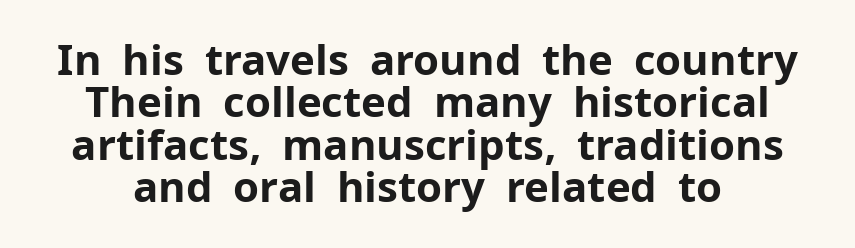
Proportional: the letters do not fall into vertical columns. Baseline-to-baseline distance is barely more than the letter height. A typesetter would mark this as roman, not italic. Plain, unruled lines of type. The typesetting leans heavy: a genuine bold. The type family on display is of the sans-serif kind.
